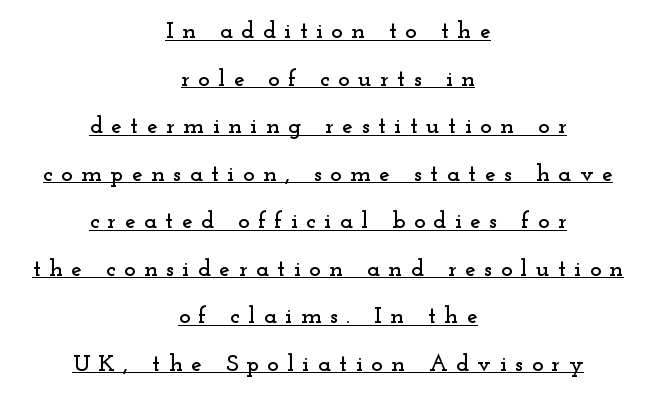
{"italic": "no", "underline": "yes", "align": "center", "line_spacing": "loose", "line_spacing_ratio": 1.98, "letter_spacing": "wide", "letter_spacing_em": 0.35, "glyph_px": 24}
